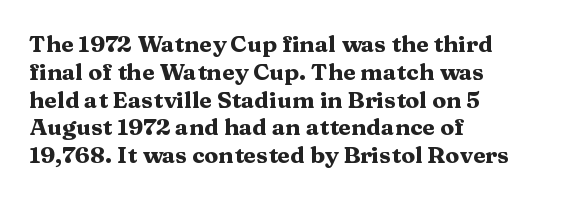
Q: Is the text bold? A: Yes.
Q: Is the text italic (slanted)? A: No, it is upright.
Q: Is the text underlined? A: No.
Q: How is the paragraph aligned? A: Left-aligned.
Q: Is the spacing between letters normal or unusually wide? A: Normal.
